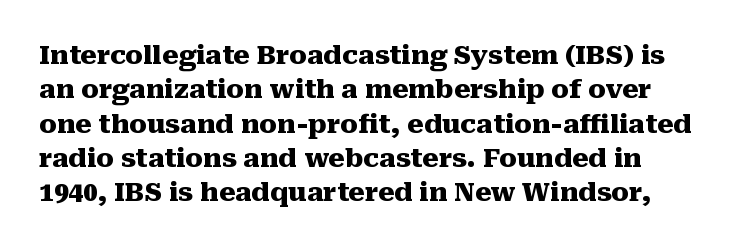
Q: Is the text bold? A: Yes.
Q: Is the text italic (slanted)? A: No, it is upright.
Q: Is the text underlined? A: No.
Q: Is the spacing between letters normal or unusually wide? A: Normal.
Q: Is the spacing between lines tight, normal or loose? A: Normal.
